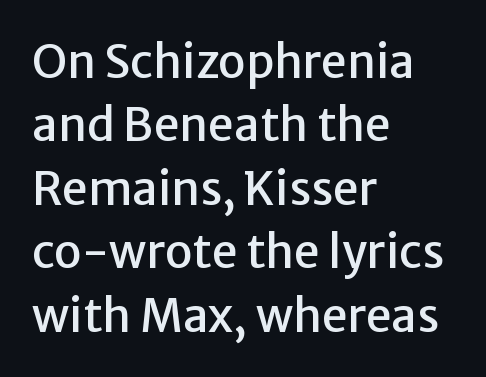
Q: Is the text italic (slanted)? A: No, it is upright.
Q: Is the typeface a serif or a sans-serif typeface? A: Sans-serif.
Q: Is the text underlined? A: No.
Q: How is the paragraph aligned? A: Left-aligned.
Q: Is the spacing between letters normal or unusually wide? A: Normal.
Q: Is the spacing between lines tight, normal or loose? A: Normal.
Q: Width (condensed, normal, or wide)? A: Normal.
Q: Stroke contrast? A: Low.
Q: x-height? A: Medium.
Q: Monospaced? A: No.
